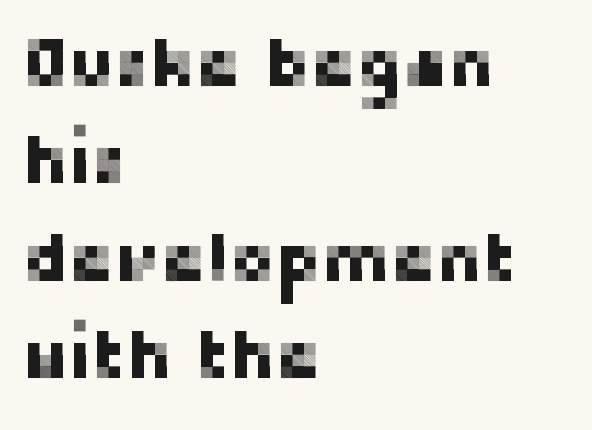
The image shows 69 px sans-serif type, upright; set left-aligned, normal line spacing (1.41x), normal letter spacing, not underlined; low stroke contrast and a medium x-height.
